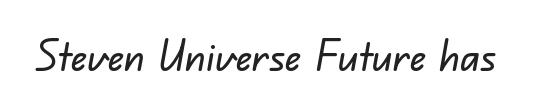
The image shows 43 px sans-serif type; set normal letter spacing, not underlined; low stroke contrast and a small x-height.
